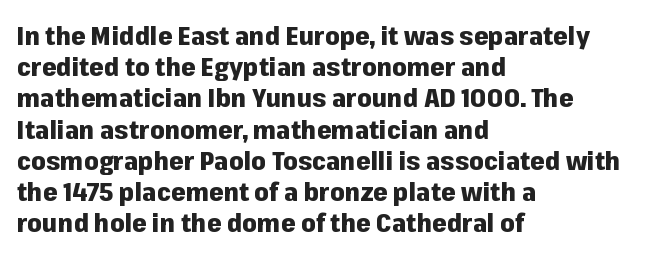
The image shows 26 px bold type, upright; set left-aligned, line spacing 1.2x, normal letter spacing, not underlined.
